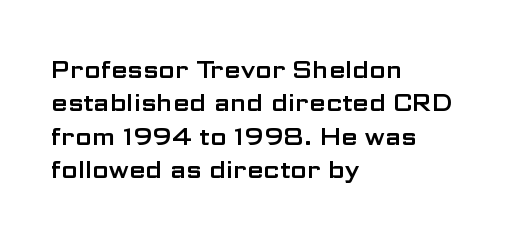
Q: Is the text italic (slanted)? A: No, it is upright.
Q: Is the text underlined? A: No.
Q: How is the paragraph aligned? A: Left-aligned.
Q: Is the spacing between letters normal or unusually wide? A: Normal.
Q: Is the spacing between lines tight, normal or loose? A: Normal.
